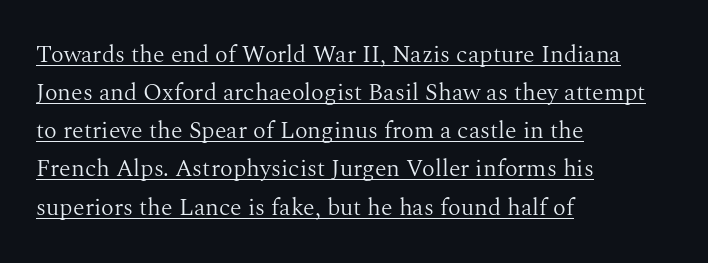
{"italic": "no", "bold": "no", "underline": "yes", "align": "left", "line_spacing": "normal", "line_spacing_ratio": 1.59, "letter_spacing": "normal", "letter_spacing_em": 0.0, "glyph_px": 24}
